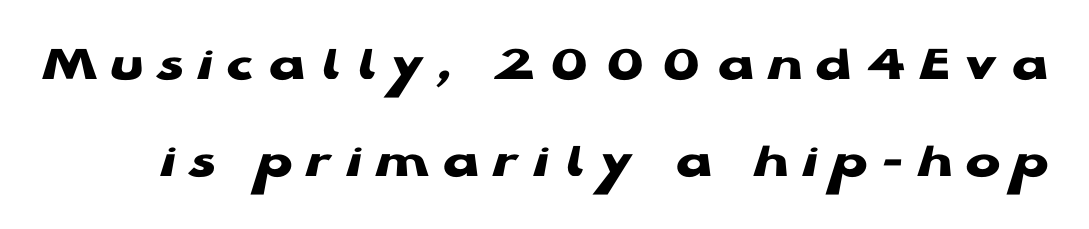
{"serif": "no", "italic": "no", "bold": "yes", "weight": "heavy", "width": "wide", "stroke_contrast": "low", "x_height": "medium", "monospaced": "no", "underline": "no", "line_spacing_ratio": 1.86, "letter_spacing": "wide", "letter_spacing_em": 0.26, "glyph_px": 52}
